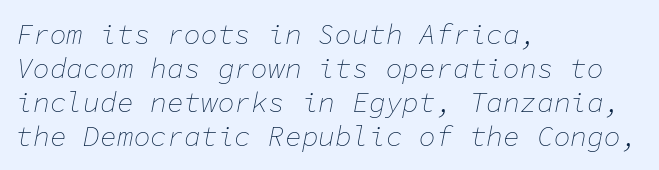
Q: Is the text bold? A: No.
Q: Is the text italic (slanted)? A: Yes, it leans right by about 11 degrees.
Q: Is the text underlined? A: No.
Q: How is the paragraph aligned? A: Left-aligned.
Q: Is the spacing between letters normal or unusually wide? A: Normal.
Q: Width (condensed, normal, or wide)? A: Normal.
Q: Stroke contrast? A: Low.
Q: x-height? A: Medium.
Q: Monospaced? A: Yes.
